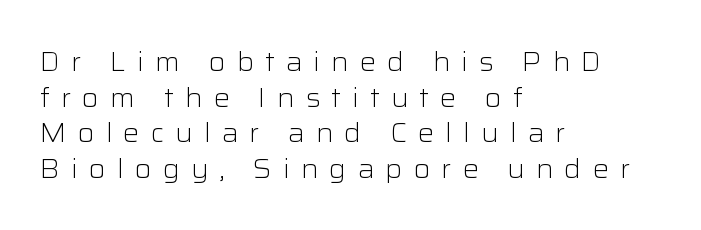
Layout note: lines flush left. The letters are spread apart with noticeably loose tracking. Bold? No — there's no thickening of the strokes. Upright lettering throughout. Normally led — the rows are evenly, conventionally spaced. Descender tails drop into unmarked territory.
